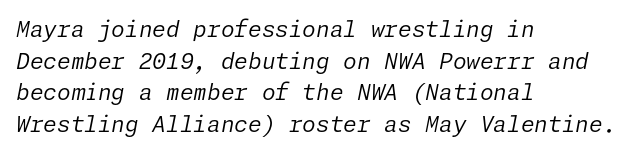
The passage shown is not bold in any degree. Notice how the passage keeps a crisp vertical edge on the left only. The leading is moderate, giving the passage an even texture. The strip under each line holds only bare page.
